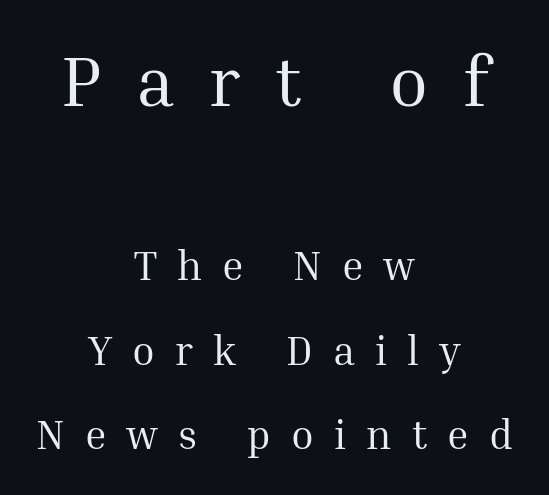
Q: Is the text bold? A: No.
Q: Is the text italic (slanted)? A: No, it is upright.
Q: Is the typeface a serif or a sans-serif typeface? A: Serif.
Q: Is the text underlined? A: No.
Q: How is the paragraph aligned? A: Centered.
Q: Is the spacing between letters normal or unusually wide? A: Unusually wide.
Q: Is the spacing between lines tight, normal or loose? A: Loose.
Q: Which block of text is set in a larger size, the first (top) or the second (bottom)? A: The first (top) one.
Q: Width (condensed, normal, or wide)? A: Normal.
Q: Stroke contrast? A: Medium.
Q: x-height? A: Medium.
Q: Monospaced? A: No.
